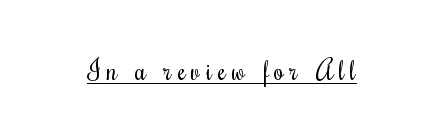
{"bold": "no", "underline": "yes", "letter_spacing": "wide", "letter_spacing_em": 0.23, "glyph_px": 26}
